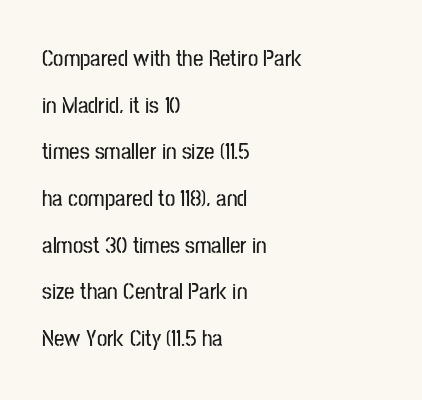
The image shows 23 px text type, upright; set left-aligned, loose line spacing (2.03x), normal letter spacing, not underlined.
